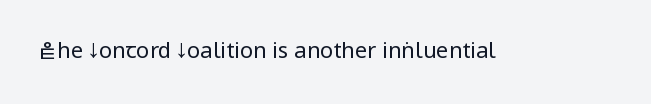
Q: Is the text bold? A: No.
Q: Is the text italic (slanted)? A: No, it is upright.
Q: Is the text underlined? A: No.
Q: Is the spacing between letters normal or unusually wide? A: Normal.
